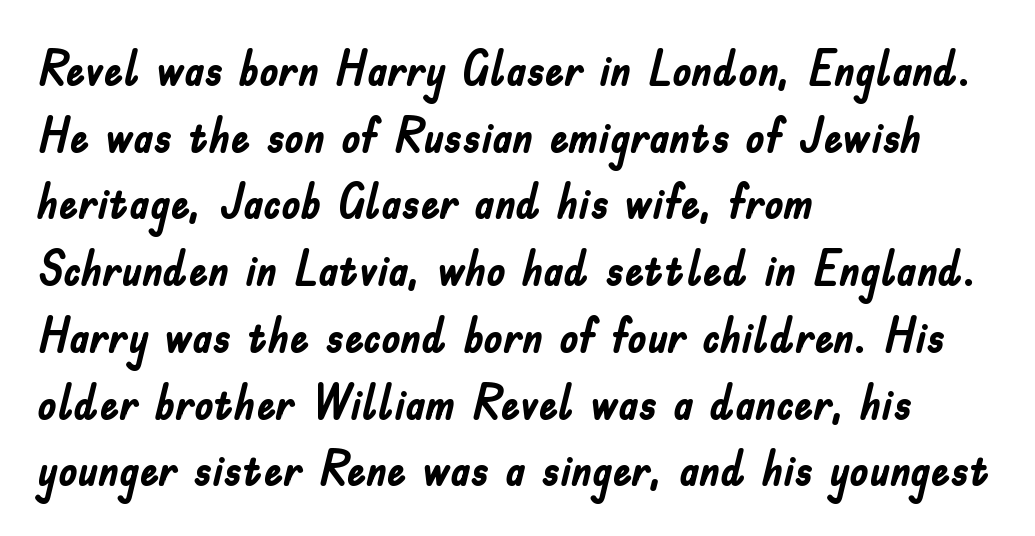
Pretty heavy lettering here — definitely bold. Line starts are locked; line ends wander. What kind of face is this? One without serifs — a sans. A typesetter would call this proportional, since set widths differ per character.
